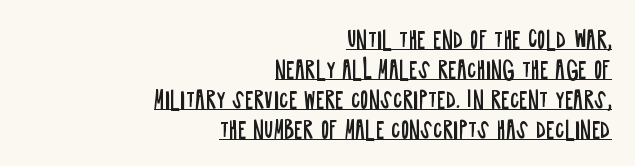
{"italic": "no", "bold": "no", "underline": "yes", "align": "right", "line_spacing": "normal", "line_spacing_ratio": 1.3, "letter_spacing": "normal", "letter_spacing_em": 0.0, "glyph_px": 23}
